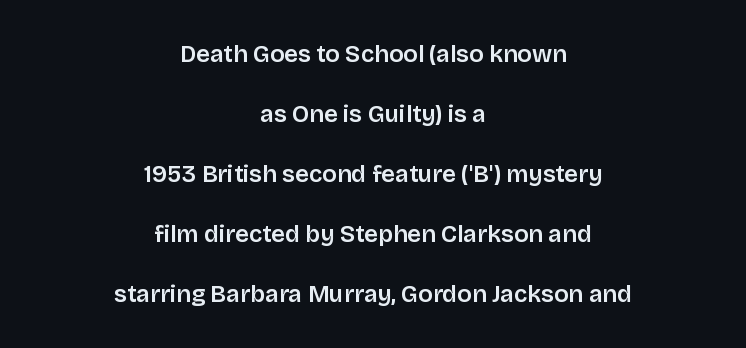
{"italic": "no", "underline": "no", "align": "center", "line_spacing": "loose", "line_spacing_ratio": 2.5, "letter_spacing": "normal", "letter_spacing_em": 0.0, "glyph_px": 24}
